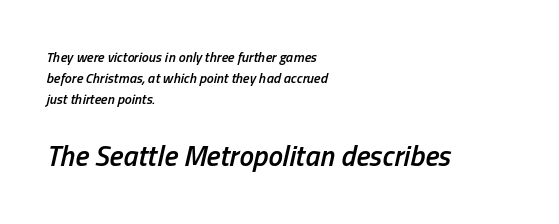
{"italic": "yes", "lean": "right", "slant_degrees": 13, "bold": "semi", "weight": "semibold", "width": "condensed", "stroke_contrast": "low", "x_height": "medium", "monospaced": "no", "underline": "no", "align": "left", "line_spacing": "normal", "line_spacing_ratio": 1.51, "letter_spacing": "normal", "letter_spacing_em": 0.0, "larger_block": "second", "size_ratio": 2.07, "glyph_px": 29}
